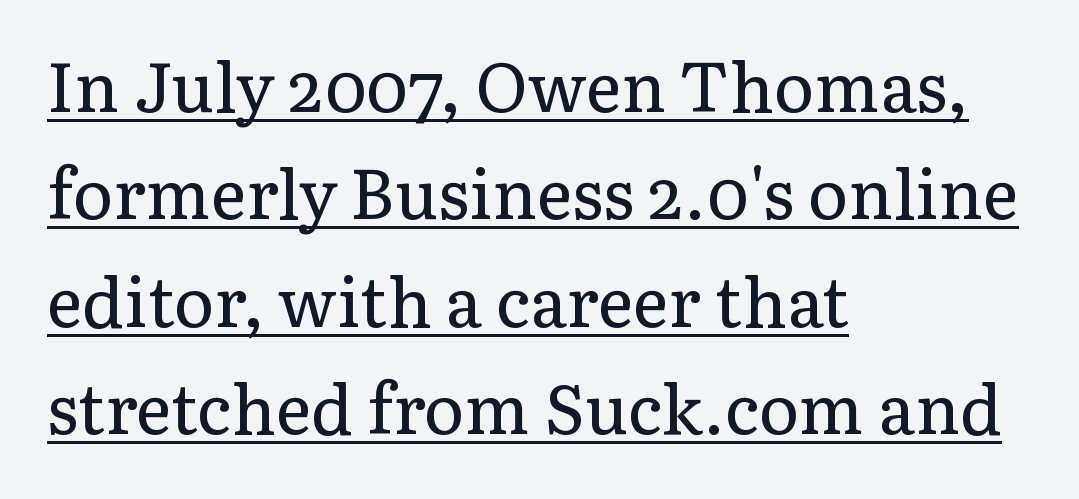
{"serif": "yes", "italic": "no", "bold": "no", "weight": "regular", "width": "normal", "stroke_contrast": "low", "x_height": "medium", "monospaced": "no", "underline": "yes", "align": "left", "line_spacing": "normal", "line_spacing_ratio": 1.58, "letter_spacing": "normal", "letter_spacing_em": 0.0, "glyph_px": 68}
